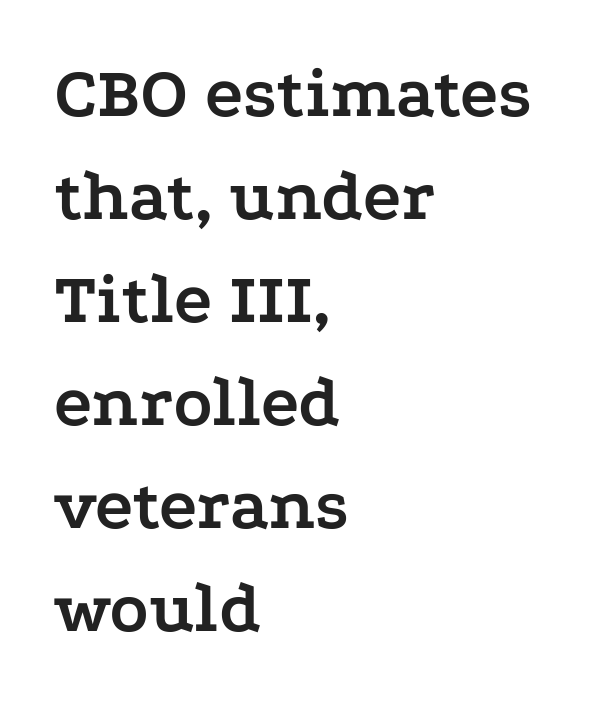
{"serif": "yes", "italic": "no", "bold": "yes", "weight": "semibold", "width": "wide", "stroke_contrast": "low", "x_height": "medium", "monospaced": "no", "underline": "no", "align": "left", "line_spacing": "normal", "line_spacing_ratio": 1.43, "letter_spacing": "normal", "letter_spacing_em": 0.0, "glyph_px": 72}
